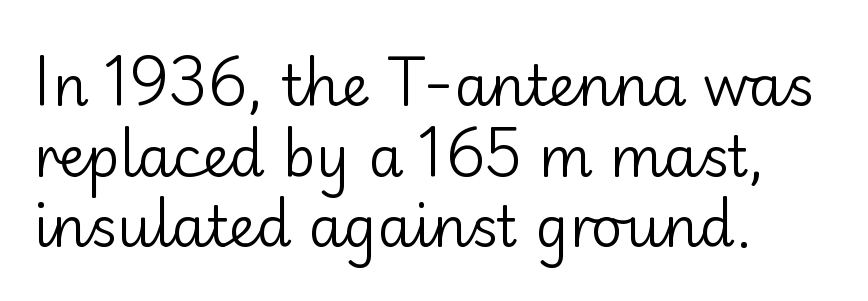
The image shows 56 px regular-weight sans-serif type, upright; set left-aligned, normal line spacing (1.26x), normal letter spacing, not underlined; low stroke contrast and a small x-height.
